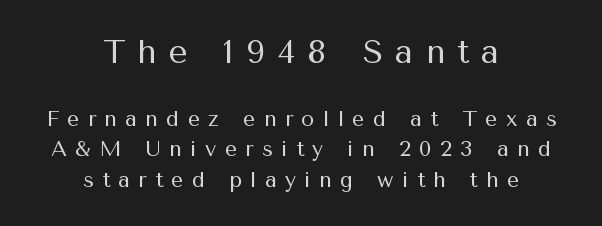
Q: Is the text bold? A: No.
Q: Is the text italic (slanted)? A: No, it is upright.
Q: Is the typeface a serif or a sans-serif typeface? A: Sans-serif.
Q: Is the text underlined? A: No.
Q: How is the paragraph aligned? A: Centered.
Q: Is the spacing between letters normal or unusually wide? A: Unusually wide.
Q: Is the spacing between lines tight, normal or loose? A: Normal.
Q: Which block of text is set in a larger size, the first (top) or the second (bottom)? A: The first (top) one.
Q: Width (condensed, normal, or wide)? A: Normal.
Q: Stroke contrast? A: Medium.
Q: x-height? A: Medium.
Q: Monospaced? A: No.
